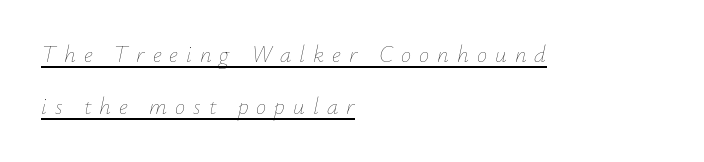
{"italic": "yes", "lean": "right", "slant_degrees": 12, "bold": "no", "underline": "yes", "align": "left", "line_spacing": "loose", "line_spacing_ratio": 2.25, "letter_spacing": "wide", "letter_spacing_em": 0.35, "glyph_px": 23}
